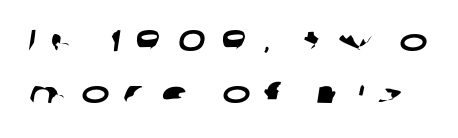
Rule under the text: the space is simply empty. No feet cap the strokes, marking this as sans-serif type. The passage shown is typed in a proportional face where columns would drift. This rendering widens character spacing well past its baseline value.
